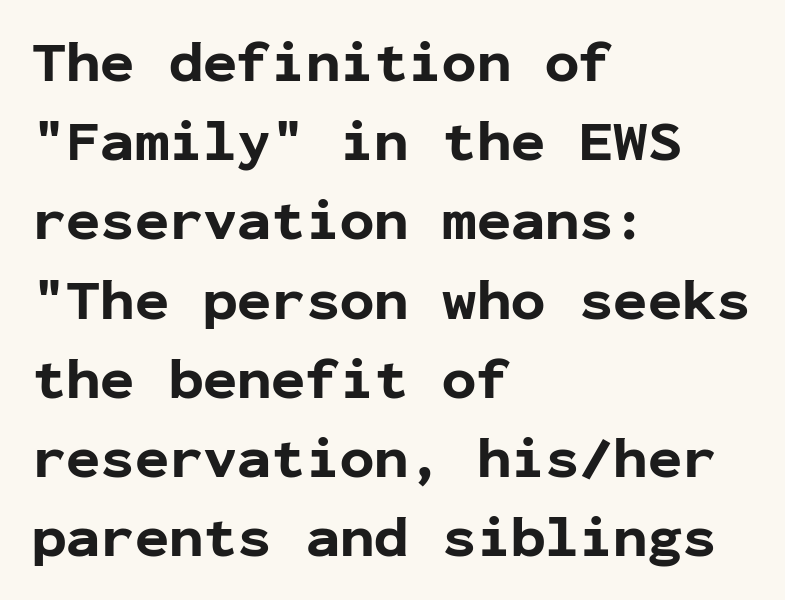
{"serif": "no", "italic": "no", "bold": "yes", "weight": "bold", "width": "normal", "stroke_contrast": "low", "x_height": "medium", "monospaced": "yes", "underline": "no", "align": "left", "line_spacing": "normal", "line_spacing_ratio": 1.39, "letter_spacing": "normal", "letter_spacing_em": 0.0, "glyph_px": 57}
